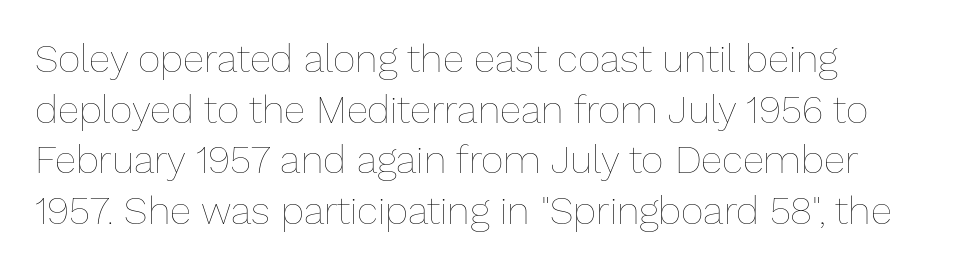
{"italic": "no", "bold": "no", "weight": "thin", "width": "normal", "stroke_contrast": "low", "x_height": "medium", "monospaced": "no", "underline": "no", "line_spacing": "normal", "line_spacing_ratio": 1.3, "letter_spacing": "normal", "letter_spacing_em": 0.0, "glyph_px": 39}
